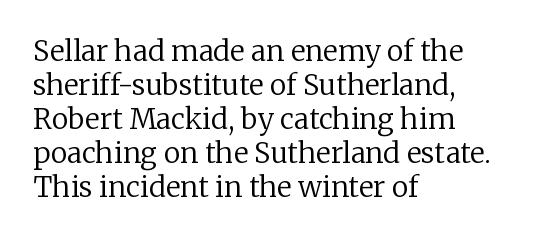
{"serif": "yes", "italic": "no", "bold": "no", "weight": "regular", "width": "normal", "stroke_contrast": "low", "x_height": "medium", "monospaced": "no", "underline": "no", "align": "left", "line_spacing_ratio": 1.21, "letter_spacing": "normal", "letter_spacing_em": 0.0, "glyph_px": 28}
